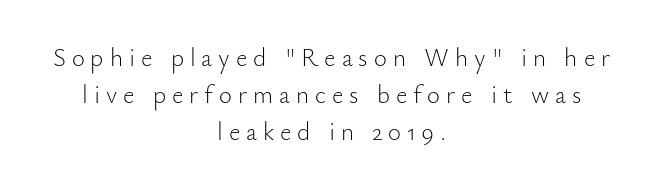
The image shows 25 px text type, upright; set centered, normal line spacing (1.49x), unusually wide letter spacing (+0.24 em), not underlined.
